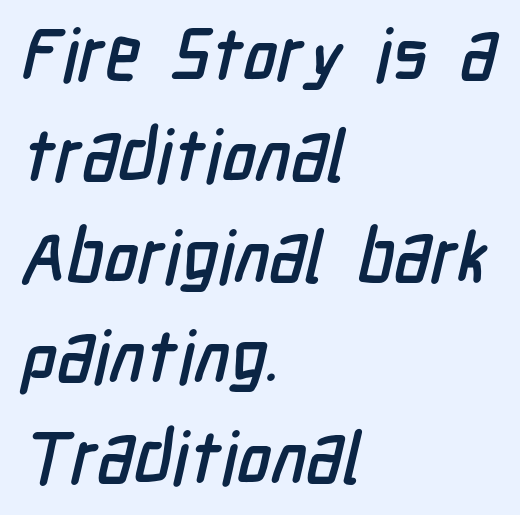
The designer went with a sans here, leaving each stem footless. Alignment: flush left. Think of a printed novel: that variable character pitch is what you see here. The passage shown has conventional tracking throughout. Each new line begins a customary step beneath the previous one.
